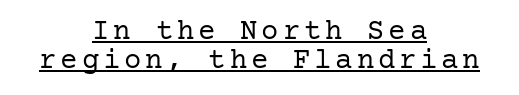
The letterforms sit at book weight or below. The typesetter chose a symmetrical, centered arrangement here. Check where the strokes stop: tiny serifs finish them off. This is underlined copy, the kind a proofreader might mark for attention. The font's upright variant was chosen for this text.
